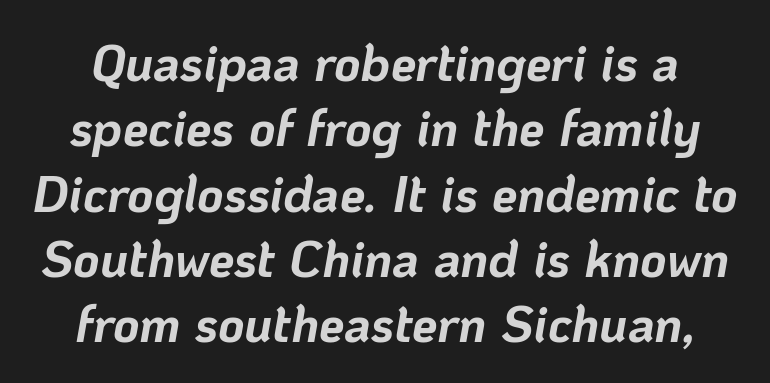
A bare baseline throughout the passage. Looks like regular typesetting: each glyph gets only the width it needs. Typographic density is high because the face is bold. Each word holds together tightly as a unit, with standard inter-letter gaps. These lines sit exactly where default settings would place them. The lettering tilts uniformly, giving the passage an italic look.
